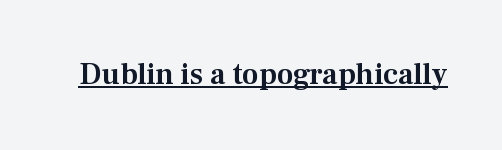
Look at the tracking — it's just the regular setting, nothing added. Quick note: not italic, upright. What decoration does the sample have? An underline. The type family on display is of the serif kind. A typesetter would call this proportional, since set widths differ per character.
